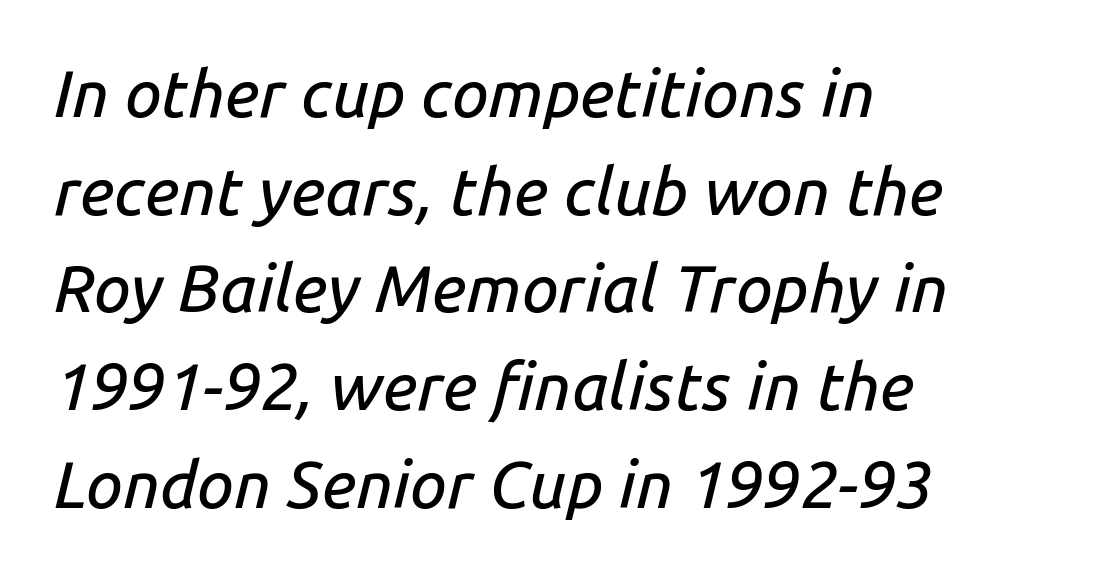
{"italic": "yes", "lean": "right", "slant_degrees": 14, "width": "normal", "stroke_contrast": "low", "x_height": "medium", "monospaced": "no", "underline": "no", "align": "left", "line_spacing": "normal", "line_spacing_ratio": 1.48, "letter_spacing": "normal", "letter_spacing_em": 0.0, "glyph_px": 66}
